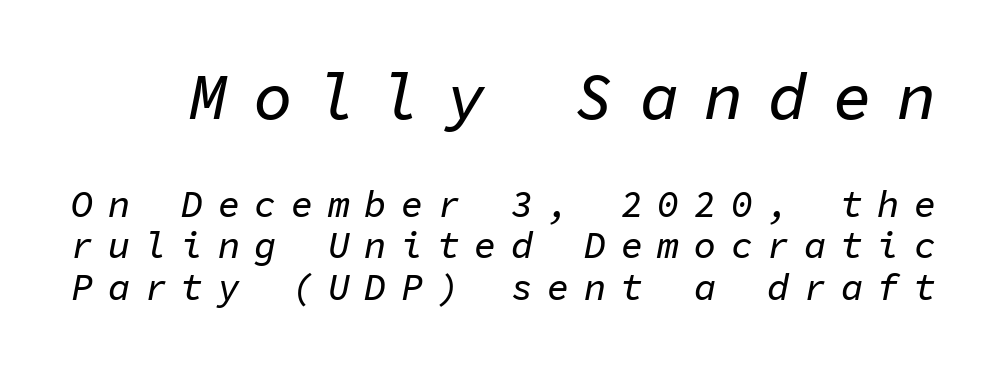
Q: Is the text italic (slanted)? A: Yes, it leans right by about 11 degrees.
Q: Is the text underlined? A: No.
Q: Is the spacing between letters normal or unusually wide? A: Unusually wide.
Q: Is the spacing between lines tight, normal or loose? A: Tight.
Q: Which block of text is set in a larger size, the first (top) or the second (bottom)? A: The first (top) one.
Q: Width (condensed, normal, or wide)? A: Normal.
Q: Stroke contrast? A: Low.
Q: x-height? A: Medium.
Q: Monospaced? A: Yes.
